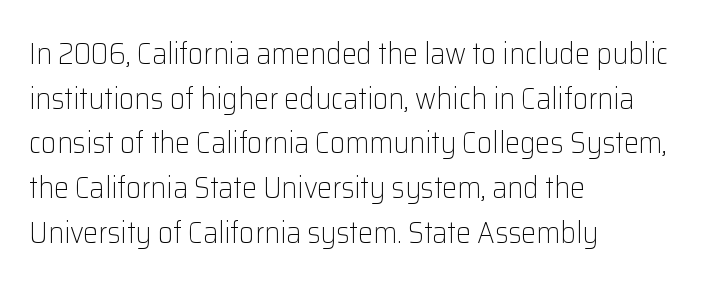
The image shows 30 px light sans-serif type, upright; set left-aligned, normal line spacing (1.49x), normal letter spacing, not underlined; low stroke contrast and a medium x-height.
